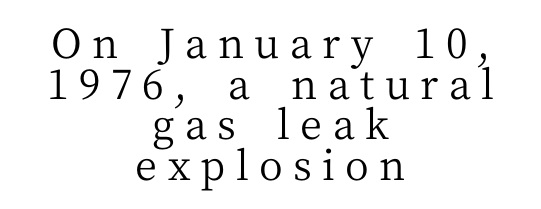
Q: Is the text bold? A: No.
Q: Is the text italic (slanted)? A: No, it is upright.
Q: Is the typeface a serif or a sans-serif typeface? A: Serif.
Q: Is the text underlined? A: No.
Q: How is the paragraph aligned? A: Centered.
Q: Is the spacing between letters normal or unusually wide? A: Unusually wide.
Q: Is the spacing between lines tight, normal or loose? A: Tight.
Q: Width (condensed, normal, or wide)? A: Normal.
Q: Stroke contrast? A: Medium.
Q: x-height? A: Medium.
Q: Monospaced? A: No.
